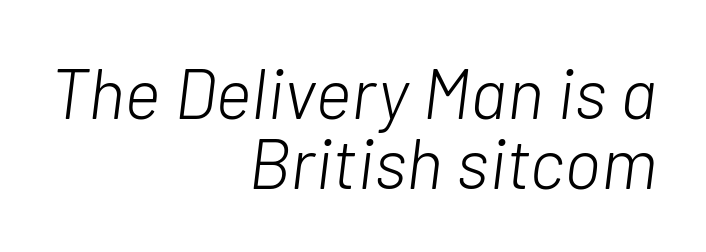
Q: Is the text bold? A: No.
Q: Is the text italic (slanted)? A: Yes, it leans right by about 7 degrees.
Q: Is the text underlined? A: No.
Q: How is the paragraph aligned? A: Right-aligned.
Q: Is the spacing between letters normal or unusually wide? A: Normal.
Q: Is the spacing between lines tight, normal or loose? A: Tight.
Q: Width (condensed, normal, or wide)? A: Normal.
Q: Stroke contrast? A: Low.
Q: x-height? A: Medium.
Q: Monospaced? A: No.
